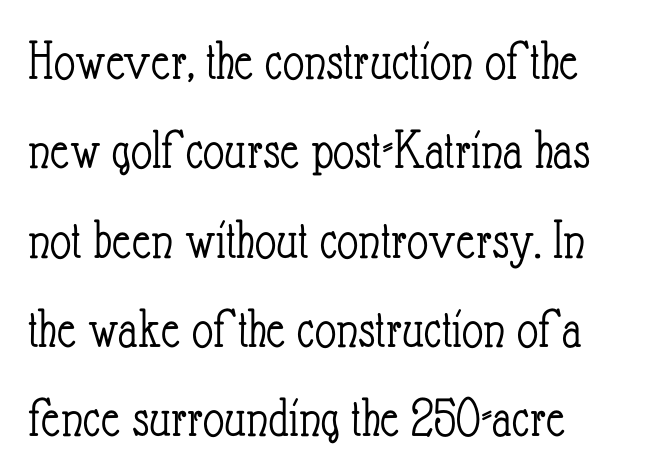
Q: Is the text bold? A: No.
Q: Is the text italic (slanted)? A: No, it is upright.
Q: Is the text underlined? A: No.
Q: Is the spacing between letters normal or unusually wide? A: Normal.
Q: Is the spacing between lines tight, normal or loose? A: Normal.
Q: Width (condensed, normal, or wide)? A: Condensed.
Q: Stroke contrast? A: Low.
Q: x-height? A: Small.
Q: Monospaced? A: No.
